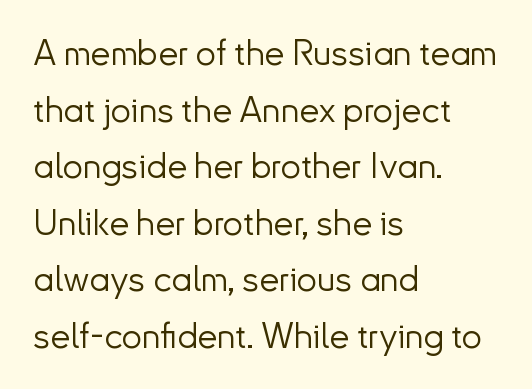
A bare baseline throughout the passage. Heft: none added — not bold. The face used here is rendered with its standard letterfit. The font family rendered here belongs to the sans-serif group. Character widths vary here, with narrow letters taking less room than wide ones.
